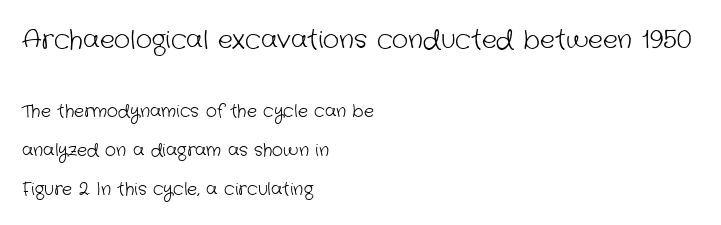
The image shows 25 px text type; set left-aligned, loose line spacing (2.29x), normal letter spacing, not underlined; the first (top) block is 1.47x larger.
